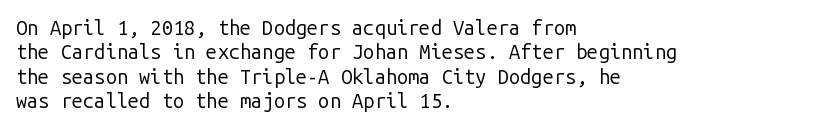
{"italic": "no", "bold": "no", "underline": "no", "align": "left", "line_spacing_ratio": 1.22, "letter_spacing": "normal", "letter_spacing_em": 0.0, "glyph_px": 20}
